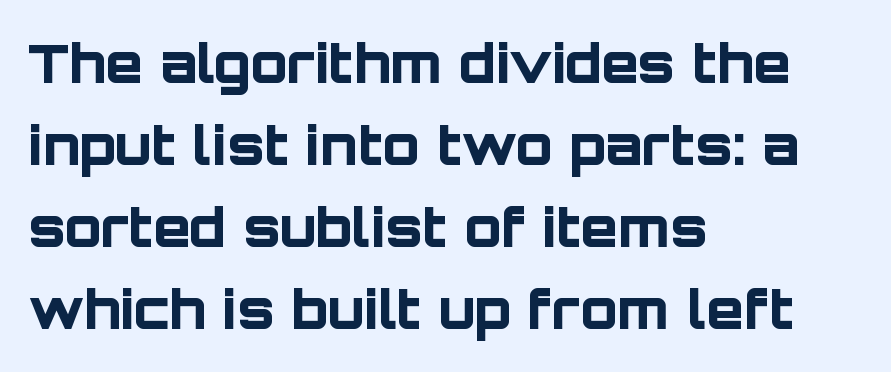
The passage shown is emphatically bold. The setting favours the left margin, as ordinary paragraphs usually do. Here the designer chose a conventional face with non-uniform glyph widths. These lines are composed in type without serifs.
